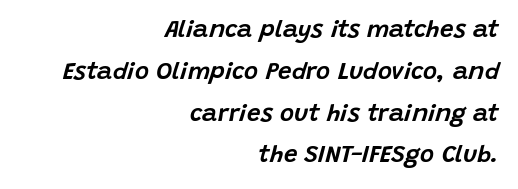
Q: Is the text italic (slanted)? A: Yes, it leans right by about 15 degrees.
Q: Is the text underlined? A: No.
Q: How is the paragraph aligned? A: Right-aligned.
Q: Is the spacing between letters normal or unusually wide? A: Normal.
